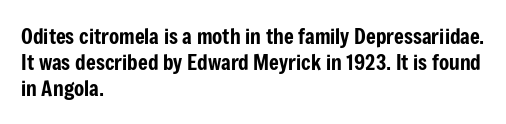
A typesetter would call this leading conventional body-copy spacing. Upright lettering throughout. This rendering uses left alignment, leaving the right contour irregular. The letterforms sit shoulder to shoulder at normal distance. Decoration check: the copy has no underline.
